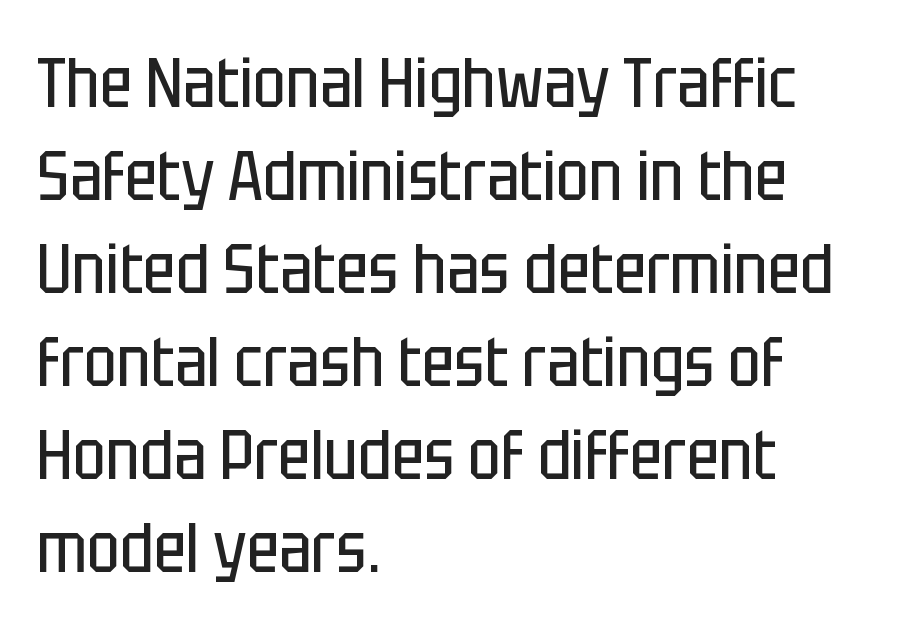
Q: Is the text bold? A: No.
Q: Is the text italic (slanted)? A: No, it is upright.
Q: Is the typeface a serif or a sans-serif typeface? A: Sans-serif.
Q: Is the text underlined? A: No.
Q: How is the paragraph aligned? A: Left-aligned.
Q: Is the spacing between letters normal or unusually wide? A: Normal.
Q: Is the spacing between lines tight, normal or loose? A: Normal.
Q: Width (condensed, normal, or wide)? A: Condensed.
Q: Stroke contrast? A: Low.
Q: x-height? A: Large.
Q: Monospaced? A: No.
